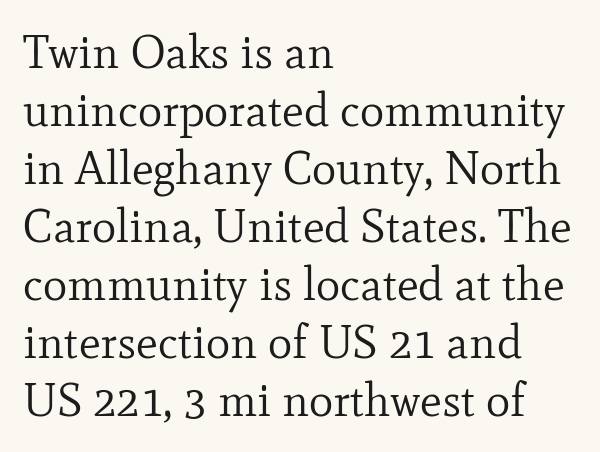
The image shows 46 px regular-weight serif type, upright; set left-aligned, normal line spacing (1.26x), normal letter spacing, not underlined; low stroke contrast and a small x-height.
